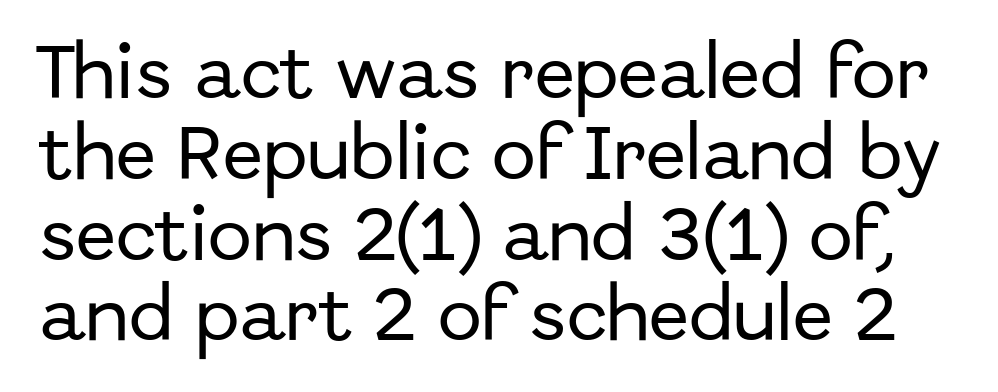
{"serif": "no", "italic": "no", "width": "normal", "stroke_contrast": "low", "x_height": "medium", "monospaced": "no", "underline": "no", "line_spacing": "normal", "line_spacing_ratio": 1.37, "letter_spacing": "normal", "letter_spacing_em": 0.0, "glyph_px": 59}
